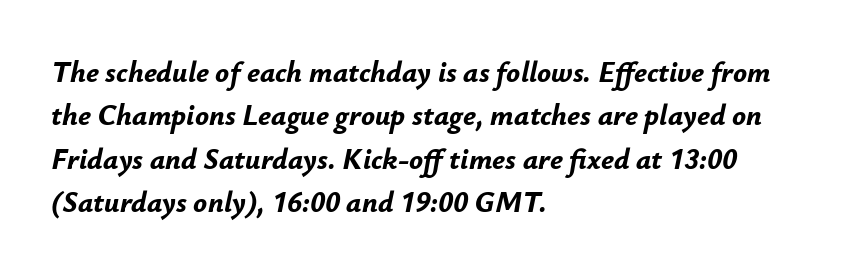
Q: Is the text bold? A: Yes.
Q: Is the text italic (slanted)? A: Yes, it leans right by about 12 degrees.
Q: Is the text underlined? A: No.
Q: How is the paragraph aligned? A: Left-aligned.
Q: Is the spacing between letters normal or unusually wide? A: Normal.
Q: Is the spacing between lines tight, normal or loose? A: Normal.
Q: Width (condensed, normal, or wide)? A: Normal.
Q: Stroke contrast? A: Low.
Q: x-height? A: Small.
Q: Monospaced? A: No.
